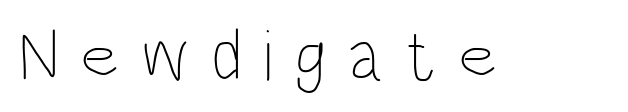
The image shows 73 px thin, condensed type, upright; set unusually wide letter spacing (+0.29 em), not underlined; low stroke contrast and a large x-height.
